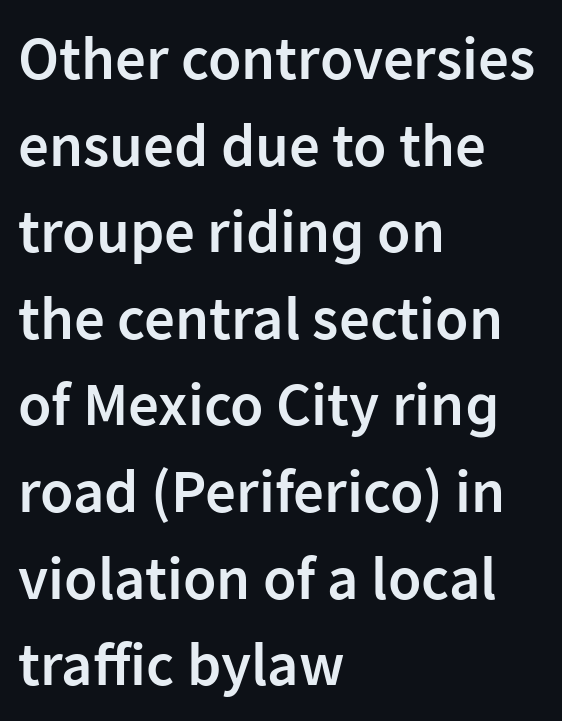
{"serif": "no", "italic": "no", "bold": "semi", "weight": "semibold", "width": "normal", "stroke_contrast": "low", "x_height": "medium", "monospaced": "no", "underline": "no", "align": "left", "line_spacing": "normal", "line_spacing_ratio": 1.42, "letter_spacing": "normal", "letter_spacing_em": 0.0, "glyph_px": 61}
